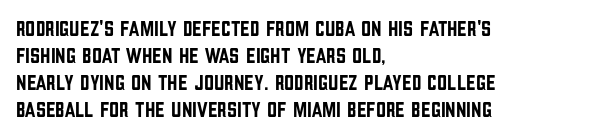
Q: Is the text italic (slanted)? A: No, it is upright.
Q: Is the text underlined? A: No.
Q: How is the paragraph aligned? A: Left-aligned.
Q: Is the spacing between letters normal or unusually wide? A: Normal.
